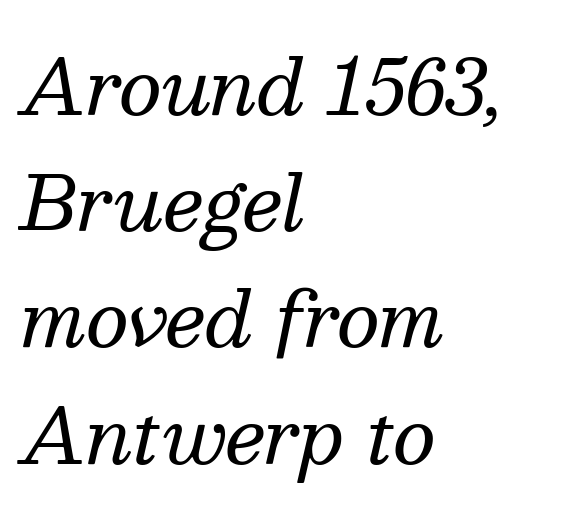
The image shows 75 px regular-weight serif type, italic (leaning right); set left-aligned, normal line spacing (1.55x), normal letter spacing, not underlined; medium stroke contrast and a medium x-height.
